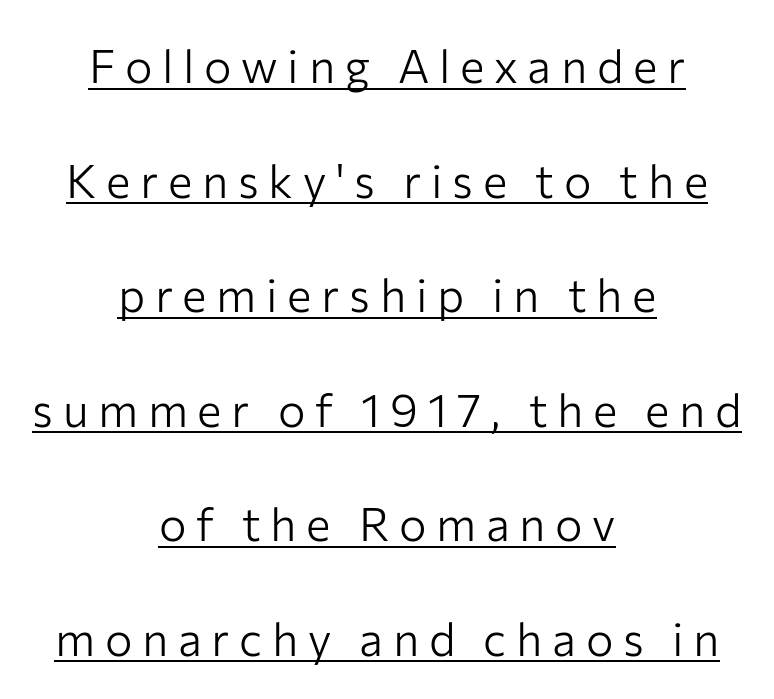
Q: Is the text bold? A: No.
Q: Is the text italic (slanted)? A: No, it is upright.
Q: Is the typeface a serif or a sans-serif typeface? A: Sans-serif.
Q: Is the text underlined? A: Yes.
Q: How is the paragraph aligned? A: Centered.
Q: Is the spacing between letters normal or unusually wide? A: Unusually wide.
Q: Is the spacing between lines tight, normal or loose? A: Loose.
Q: Width (condensed, normal, or wide)? A: Normal.
Q: Stroke contrast? A: Low.
Q: x-height? A: Medium.
Q: Monospaced? A: No.
